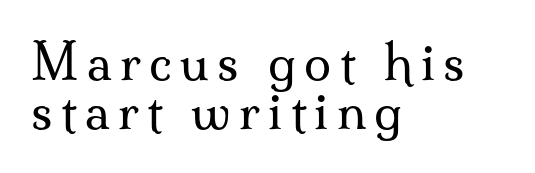
The image shows 49 px regular-weight serif type, upright; set left-aligned, tight line spacing (0.99x), not underlined; medium stroke contrast and a small x-height.
